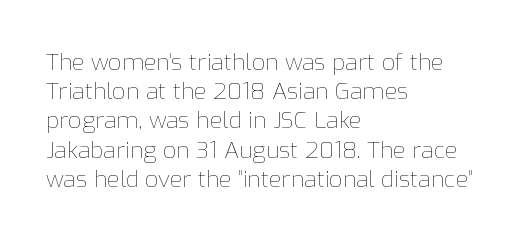
The image shows 23 px text type, upright; set left-aligned, normal line spacing (1.27x), normal letter spacing, not underlined.
